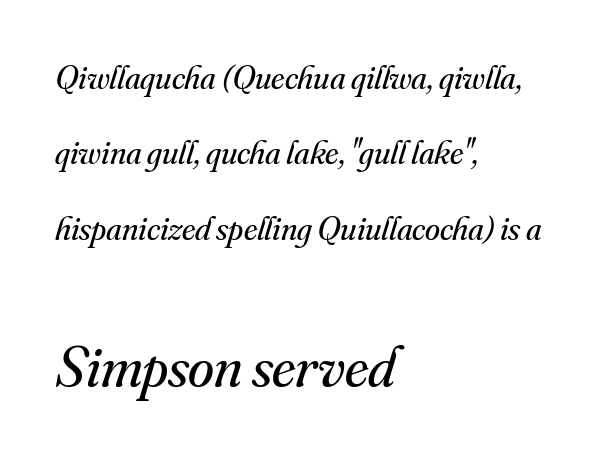
{"serif": "yes", "italic": "yes", "lean": "right", "slant_degrees": 16, "bold": "no", "weight": "regular", "width": "normal", "stroke_contrast": "medium", "x_height": "small", "monospaced": "no", "underline": "no", "align": "left", "line_spacing": "loose", "line_spacing_ratio": 2.22, "letter_spacing": "normal", "letter_spacing_em": 0.0, "larger_block": "second", "size_ratio": 1.74, "glyph_px": 59}
